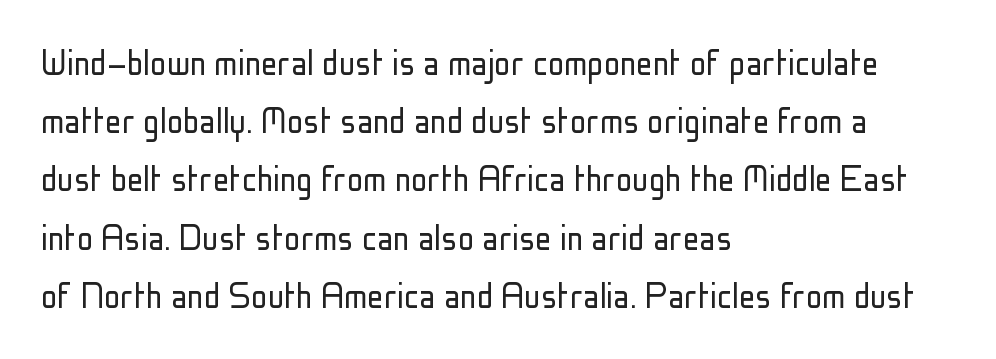
The image shows 41 px light, condensed sans-serif type, upright; set left-aligned, normal line spacing (1.42x), normal letter spacing, not underlined; low stroke contrast and a medium x-height.
